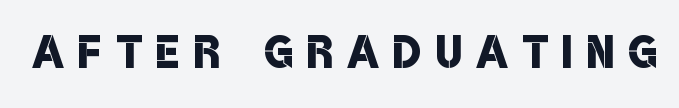
Display-style spreading of the glyphs; the letterfit is very open. Descenders are the only things crossing below the line. Nope, no serifs anywhere on these letters. The face used here is proportionally spaced, like ordinary book or web type. A bit beefed up — I'd call it semibold rather than bold.
